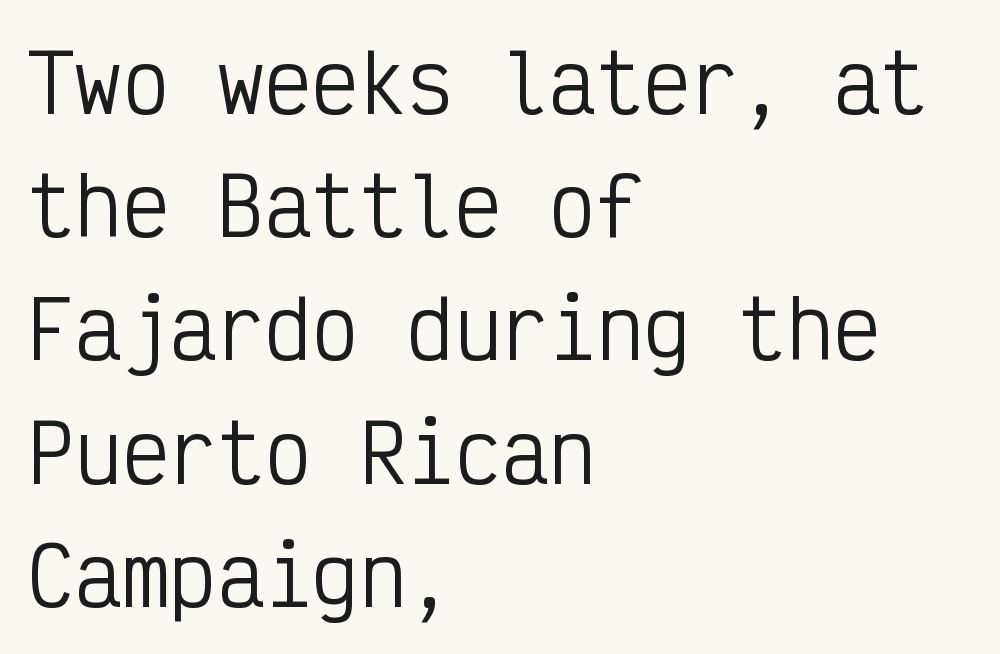
Q: Is the text bold? A: No.
Q: Is the text italic (slanted)? A: No, it is upright.
Q: Is the typeface a serif or a sans-serif typeface? A: Sans-serif.
Q: Is the text underlined? A: No.
Q: How is the paragraph aligned? A: Left-aligned.
Q: Is the spacing between letters normal or unusually wide? A: Normal.
Q: Is the spacing between lines tight, normal or loose? A: Normal.
Q: Width (condensed, normal, or wide)? A: Condensed.
Q: Stroke contrast? A: Low.
Q: x-height? A: Medium.
Q: Monospaced? A: Yes.
